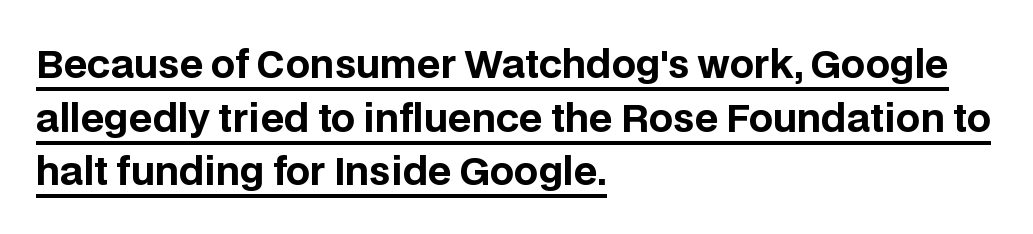
The image shows 38 px bold sans-serif type, upright; set left-aligned, normal line spacing (1.41x), normal letter spacing, underlined; low stroke contrast and a large x-height.
